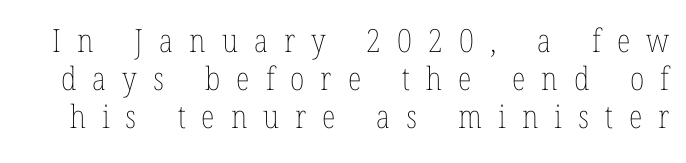
{"italic": "no", "bold": "no", "weight": "thin", "width": "condensed", "stroke_contrast": "low", "x_height": "medium", "monospaced": "no", "underline": "no", "line_spacing_ratio": 1.19, "letter_spacing": "wide", "letter_spacing_em": 0.5, "glyph_px": 32}
